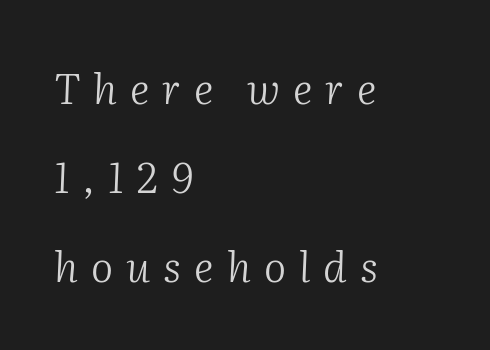
Q: Is the text bold? A: No.
Q: Is the text italic (slanted)? A: Yes, it leans right by about 2 degrees.
Q: Is the typeface a serif or a sans-serif typeface? A: Serif.
Q: Is the text underlined? A: No.
Q: How is the paragraph aligned? A: Left-aligned.
Q: Is the spacing between letters normal or unusually wide? A: Unusually wide.
Q: Is the spacing between lines tight, normal or loose? A: Loose.
Q: Width (condensed, normal, or wide)? A: Normal.
Q: Stroke contrast? A: Medium.
Q: x-height? A: Medium.
Q: Monospaced? A: No.
